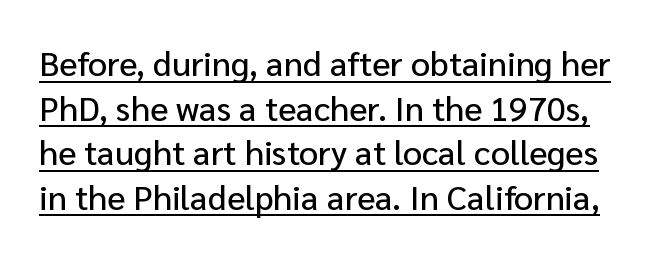
{"serif": "no", "italic": "no", "width": "normal", "stroke_contrast": "low", "x_height": "medium", "monospaced": "no", "underline": "yes", "line_spacing": "normal", "line_spacing_ratio": 1.31, "letter_spacing": "normal", "letter_spacing_em": 0.0, "glyph_px": 34}
